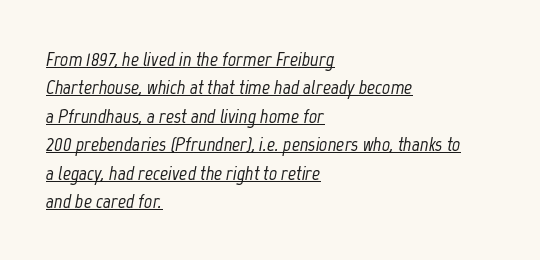
Evenly set lines give the paragraph a standard silhouette. This sample is left-justified, so line endings fall wherever the words run out. Each line of the rendering has a horizontal stroke beneath the glyphs. This is oblique type, the kind used for emphasis or titles.
